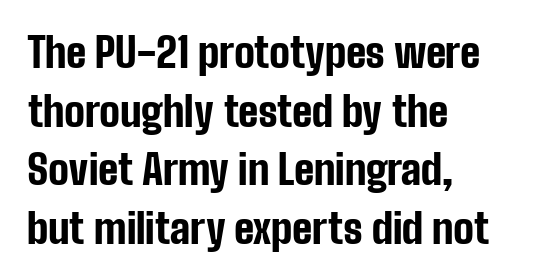
{"serif": "no", "italic": "no", "bold": "yes", "weight": "bold", "width": "condensed", "stroke_contrast": "low", "x_height": "medium", "monospaced": "no", "underline": "no", "align": "left", "line_spacing": "normal", "line_spacing_ratio": 1.43, "letter_spacing": "normal", "letter_spacing_em": 0.0, "glyph_px": 41}
